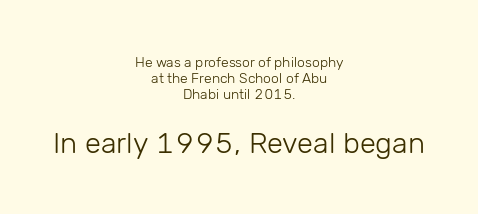
The image shows 29 px light sans-serif type, upright; set centered, line spacing 1.16x, normal letter spacing, not underlined; the second (bottom) block is 2.07x larger; low stroke contrast and a medium x-height.
